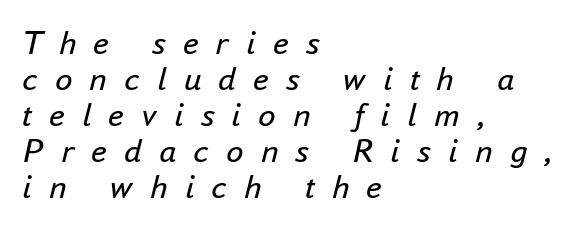
The gaps between neighbouring characters are conspicuously large. When letters slant like this, we call the style italic. Cramped leading. These lines stack with their left ends in a neat column.
